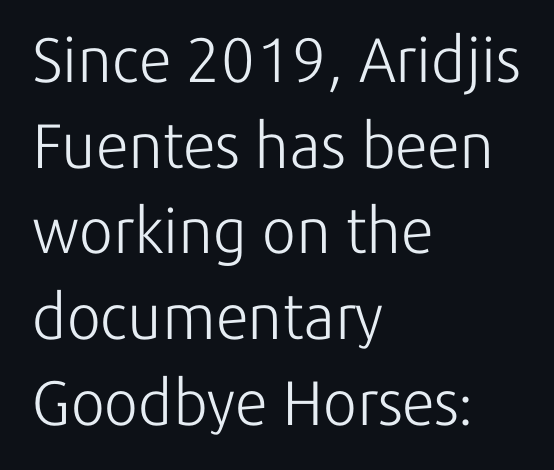
The image shows 63 px light sans-serif type, upright; set left-aligned, normal line spacing (1.36x), normal letter spacing, not underlined; low stroke contrast and a medium x-height.
